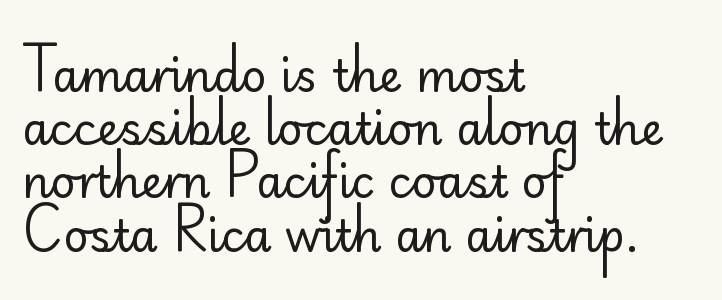
Clear beneath every line of the passage. Does the copy run flush right? No — it runs flush left. Think of a printed novel: that variable character pitch is what you see here. The text was rendered using a sans face with plain stroke endings. Unbolded letterforms with no extra heft. Characters remain perfectly vertical along every line.
